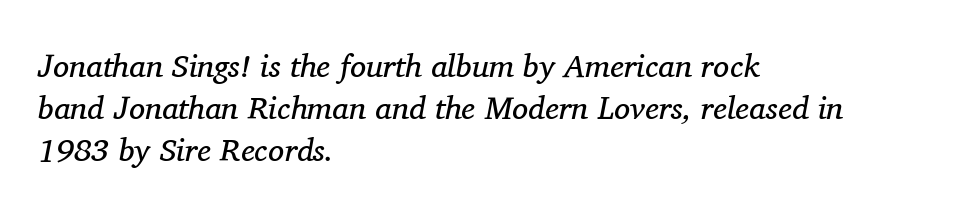
Think of a printed novel: that variable character pitch is what you see here. The typesetter chose a ragged-right arrangement here. The rendering shows small feet on the letterforms — a serif design. Has an underline been added? It has not. The letters are slanted; this is an italic face.
